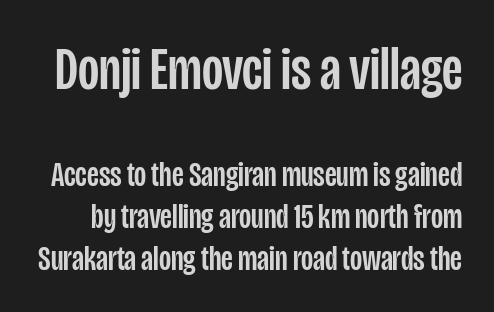
{"serif": "no", "italic": "no", "width": "condensed", "stroke_contrast": "low", "x_height": "large", "monospaced": "no", "underline": "no", "line_spacing_ratio": 1.19, "letter_spacing": "normal", "letter_spacing_em": 0.0, "larger_block": "first", "size_ratio": 1.74, "glyph_px": 61}
